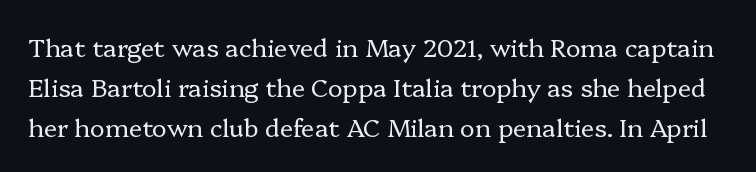
The image shows 25 px text type, upright; set normal line spacing (1.6x), normal letter spacing, not underlined.
